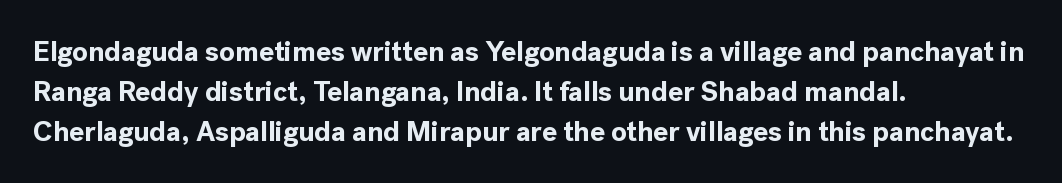
Q: Is the text bold? A: Yes.
Q: Is the text italic (slanted)? A: No, it is upright.
Q: Is the typeface a serif or a sans-serif typeface? A: Sans-serif.
Q: Is the text underlined? A: No.
Q: How is the paragraph aligned? A: Left-aligned.
Q: Is the spacing between letters normal or unusually wide? A: Normal.
Q: Is the spacing between lines tight, normal or loose? A: Normal.
Q: Width (condensed, normal, or wide)? A: Normal.
Q: x-height? A: Medium.
Q: Monospaced? A: No.
